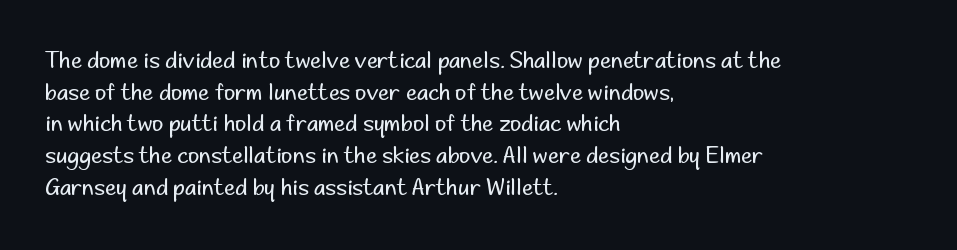
Q: Is the text bold? A: No.
Q: Is the text italic (slanted)? A: No, it is upright.
Q: Is the text underlined? A: No.
Q: How is the paragraph aligned? A: Left-aligned.
Q: Is the spacing between letters normal or unusually wide? A: Normal.
Q: Is the spacing between lines tight, normal or loose? A: Normal.
